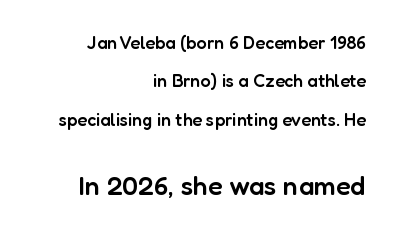
Heft: intermediate — a semibold. Leading: increased. Underline: absent. The composition opens small and finishes big. Visually the block forms a straight wall on the right and a jagged coastline on the left. Inter-character spacing is left at the font's built-in metrics.
